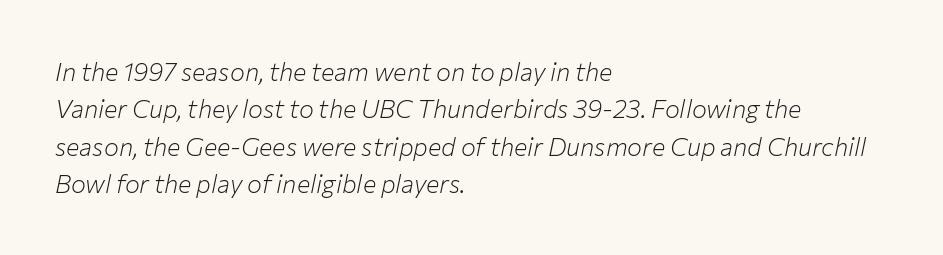
Q: Is the text bold? A: No.
Q: Is the text italic (slanted)? A: Yes, it leans right by about 12 degrees.
Q: Is the text underlined? A: No.
Q: How is the paragraph aligned? A: Left-aligned.
Q: Is the spacing between letters normal or unusually wide? A: Normal.
Q: Is the spacing between lines tight, normal or loose? A: Normal.
